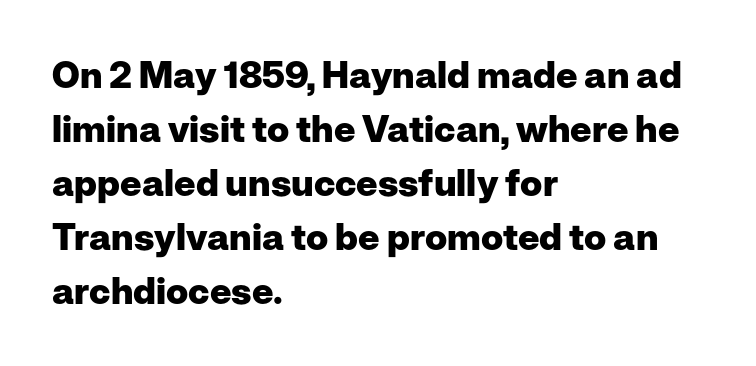
The image shows 37 px heavy sans-serif type, upright; set left-aligned, normal line spacing (1.46x), normal letter spacing, not underlined; low stroke contrast and a medium x-height.
